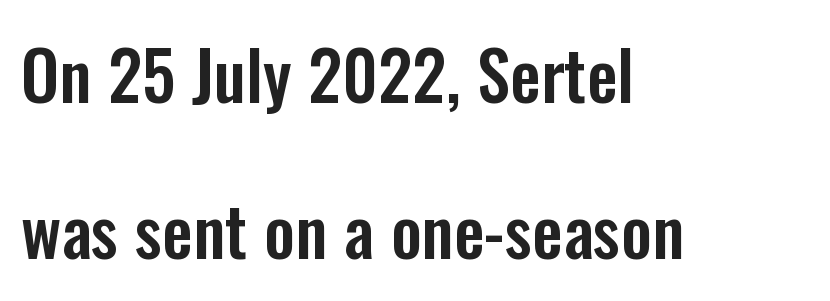
Q: Is the text italic (slanted)? A: No, it is upright.
Q: Is the typeface a serif or a sans-serif typeface? A: Sans-serif.
Q: Is the text underlined? A: No.
Q: How is the paragraph aligned? A: Left-aligned.
Q: Is the spacing between letters normal or unusually wide? A: Normal.
Q: Is the spacing between lines tight, normal or loose? A: Loose.
Q: Width (condensed, normal, or wide)? A: Condensed.
Q: Stroke contrast? A: Low.
Q: x-height? A: Medium.
Q: Monospaced? A: No.
